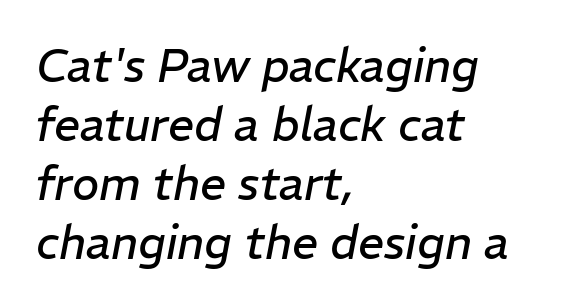
{"italic": "yes", "lean": "right", "slant_degrees": 11, "bold": "no", "weight": "regular", "width": "normal", "stroke_contrast": "low", "x_height": "medium", "monospaced": "no", "underline": "no", "align": "left", "line_spacing": "normal", "line_spacing_ratio": 1.28, "letter_spacing": "normal", "letter_spacing_em": 0.0, "glyph_px": 46}
